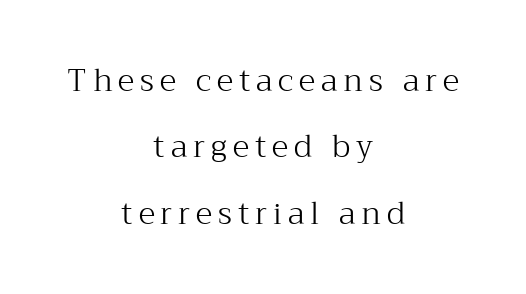
{"serif": "yes", "italic": "no", "bold": "no", "weight": "light", "width": "normal", "stroke_contrast": "medium", "x_height": "medium", "monospaced": "no", "underline": "no", "align": "center", "line_spacing": "loose", "line_spacing_ratio": 2.14, "glyph_px": 31}
